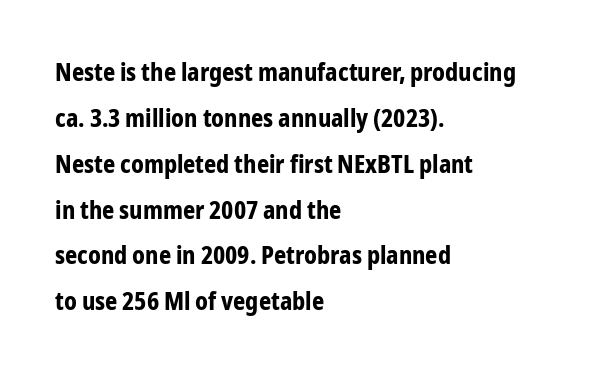
Q: Is the text bold? A: Yes.
Q: Is the text italic (slanted)? A: No, it is upright.
Q: Is the text underlined? A: No.
Q: How is the paragraph aligned? A: Left-aligned.
Q: Is the spacing between letters normal or unusually wide? A: Normal.
Q: Is the spacing between lines tight, normal or loose? A: Loose.
